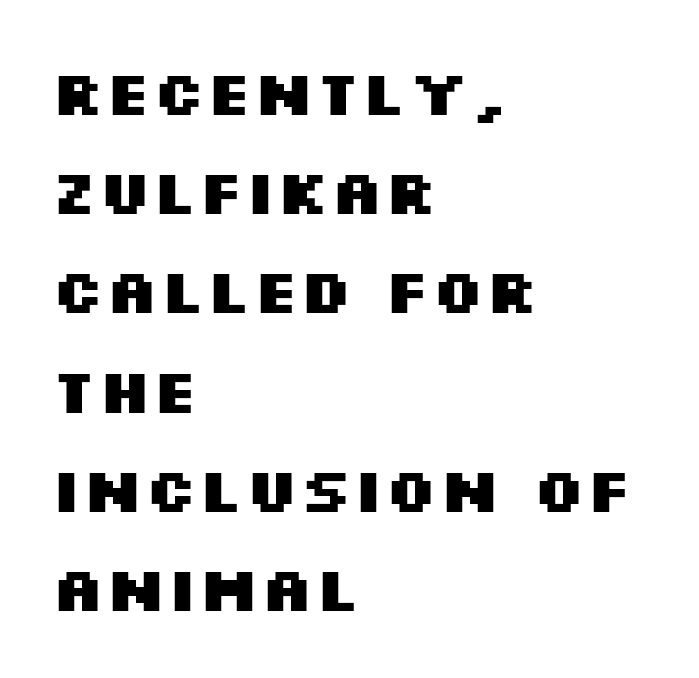
{"serif": "no", "italic": "no", "bold": "yes", "weight": "heavy", "width": "wide", "stroke_contrast": "medium", "x_height": "large", "monospaced": "no", "underline": "no", "align": "left", "line_spacing": "normal", "line_spacing_ratio": 1.6, "letter_spacing": "normal", "letter_spacing_em": 0.0, "glyph_px": 62}
